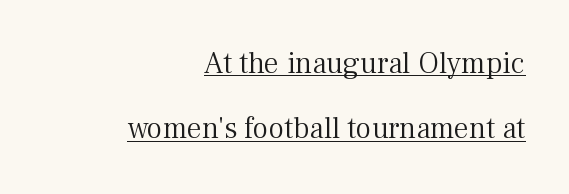
Q: Is the text bold? A: No.
Q: Is the text italic (slanted)? A: No, it is upright.
Q: Is the typeface a serif or a sans-serif typeface? A: Serif.
Q: Is the text underlined? A: Yes.
Q: How is the paragraph aligned? A: Right-aligned.
Q: Is the spacing between letters normal or unusually wide? A: Normal.
Q: Is the spacing between lines tight, normal or loose? A: Loose.
Q: Width (condensed, normal, or wide)? A: Normal.
Q: Stroke contrast? A: Medium.
Q: x-height? A: Medium.
Q: Monospaced? A: No.
